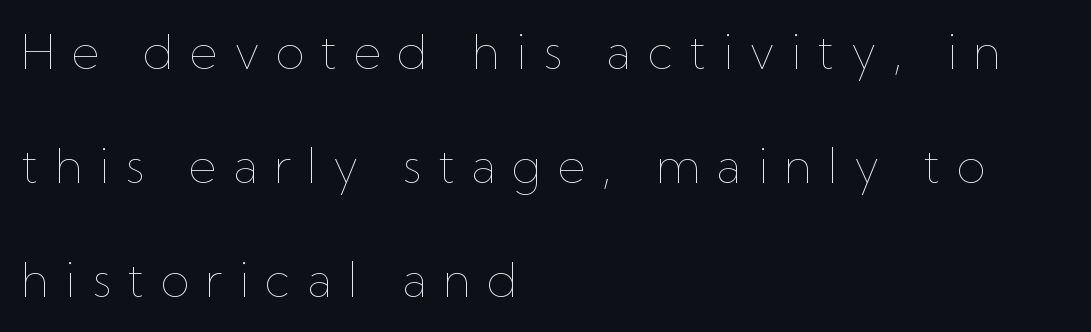
The image shows 48 px thin type, upright; set left-aligned, loose line spacing (2.38x), unusually wide letter spacing (+0.33 em), not underlined; low stroke contrast and a medium x-height.
